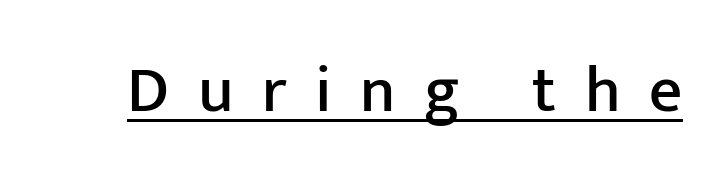
Notice how a bar underscores the lettering throughout. Is this a fixed-width face? No — the glyphs have proportional, varying widths. Glyph-to-glyph distance is far greater than everyday printed text. Stroke terminals: plain, sans-serif.
